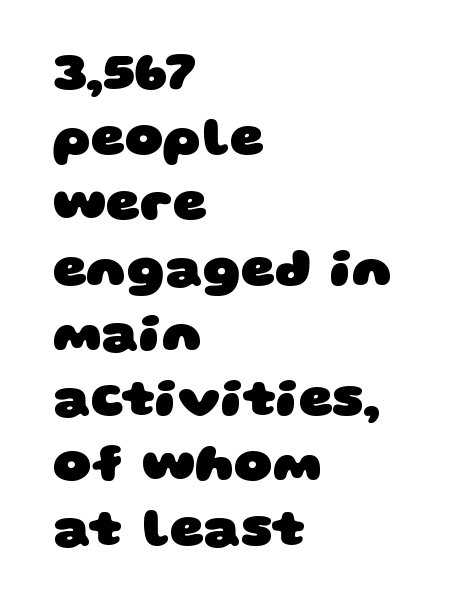
The image shows 53 px heavy, wide sans-serif type; set left-aligned, line spacing 1.23x, normal letter spacing, not underlined; low stroke contrast and a large x-height.
